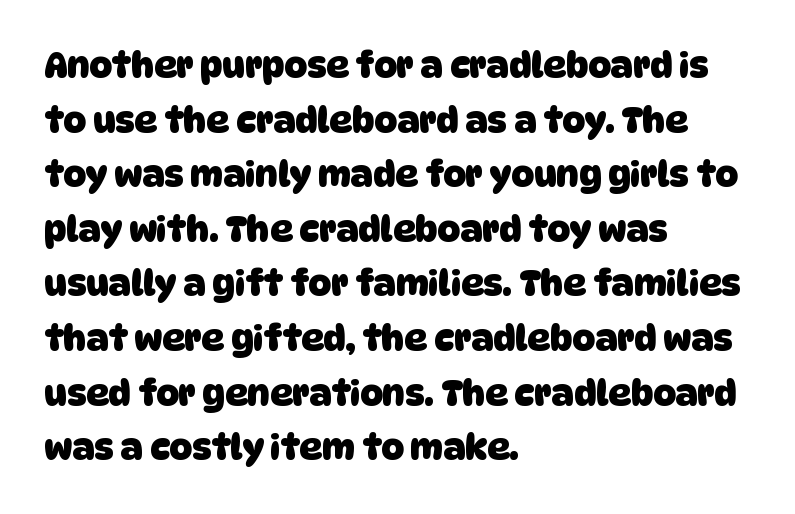
The image shows 35 px heavy sans-serif type; set left-aligned, normal line spacing (1.56x), normal letter spacing, not underlined; low stroke contrast and a large x-height.
